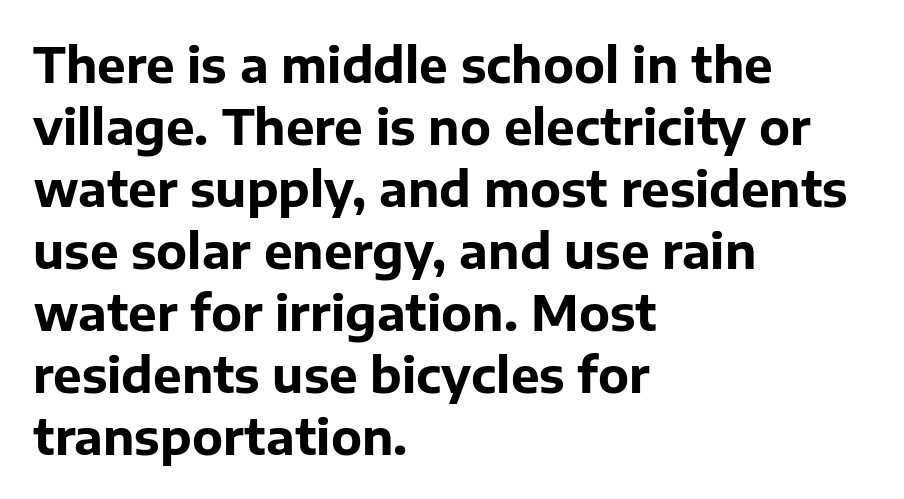
Q: Is the text bold? A: Yes.
Q: Is the text italic (slanted)? A: No, it is upright.
Q: Is the typeface a serif or a sans-serif typeface? A: Sans-serif.
Q: Is the text underlined? A: No.
Q: How is the paragraph aligned? A: Left-aligned.
Q: Is the spacing between letters normal or unusually wide? A: Normal.
Q: Is the spacing between lines tight, normal or loose? A: Normal.
Q: Width (condensed, normal, or wide)? A: Normal.
Q: Stroke contrast? A: Low.
Q: x-height? A: Medium.
Q: Monospaced? A: No.
